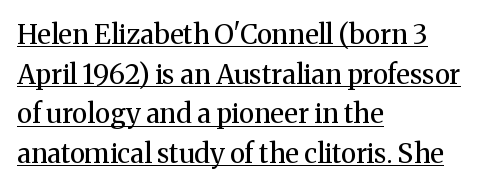
Teacher's note: observe the even left margin — that is flush-left alignment. Does the leading feel generous? No, just average. Notice how a bar underscores the lettering throughout. Compared with a typical body face, this is equally light or lighter still.
